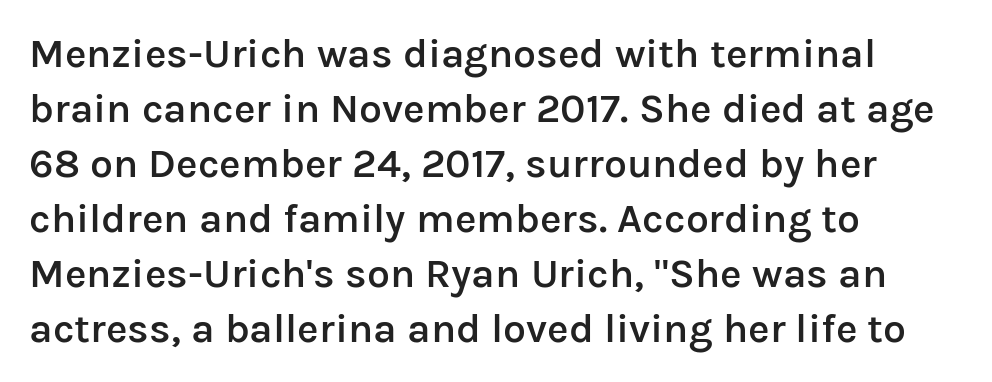
{"serif": "no", "italic": "no", "bold": "semi", "weight": "semibold", "width": "normal", "stroke_contrast": "low", "x_height": "medium", "monospaced": "no", "underline": "no", "align": "left", "line_spacing": "normal", "line_spacing_ratio": 1.34, "letter_spacing": "normal", "letter_spacing_em": 0.0, "glyph_px": 41}
